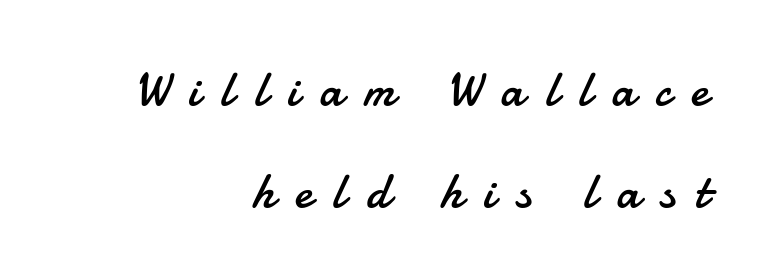
The image shows 49 px regular-weight sans-serif type; set right-aligned, loose line spacing (2.08x), unusually wide letter spacing (+0.42 em), not underlined; low stroke contrast and a small x-height.
